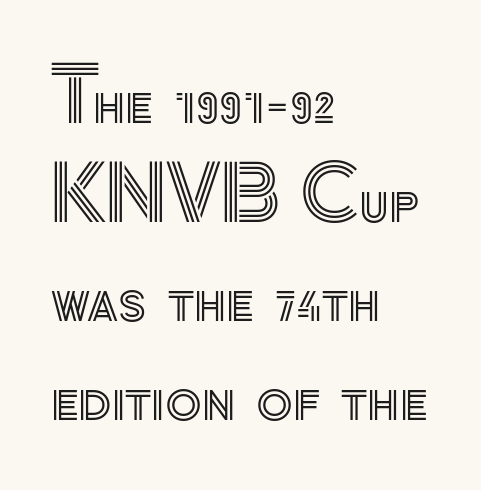
The image shows 75 px text type, upright; set left-aligned, normal line spacing (1.32x), normal letter spacing, not underlined; a small x-height.
